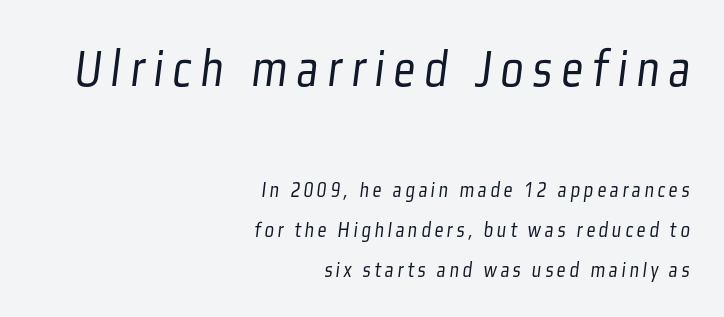
The more generous point size was reserved for the upper chunk. Classification — sans serif. The characters are drawn with everyday or finer stroke widths. The compositor pushed each line to the right boundary. You could not count columns in this text — the font is proportionally spaced.
